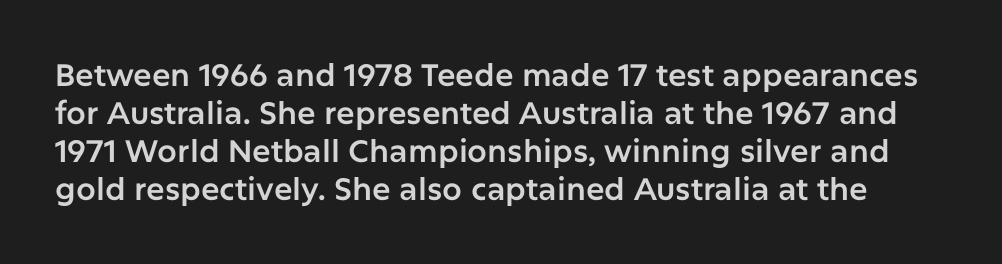
Proportional: the letters do not fall into vertical columns. Does the lettering tilt? It doesn't — this is upright. The specimen omits any rule beneath the text block's lines. How are the letters spaced? Ordinarily, with no added tracking.
